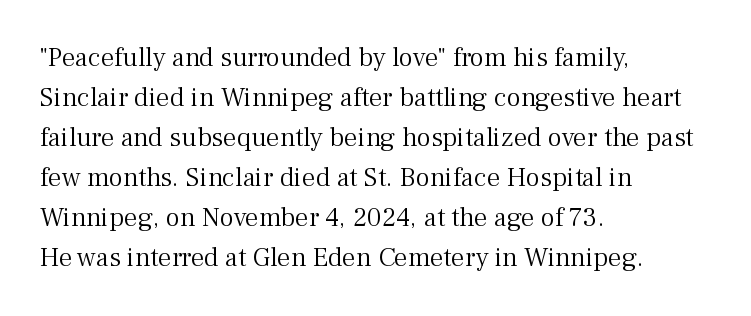
Italic: no, the glyphs are upright roman. Observe the ordinary spacing: letters are neighbours, not strangers. Line spacing here is normal. The zone under the glyphs is completely vacant. These lines stack with their left ends in a neat column.
